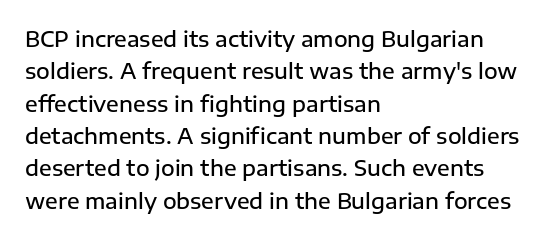
The image shows 21 px text type, upright; set left-aligned, normal line spacing (1.54x), normal letter spacing, not underlined.
